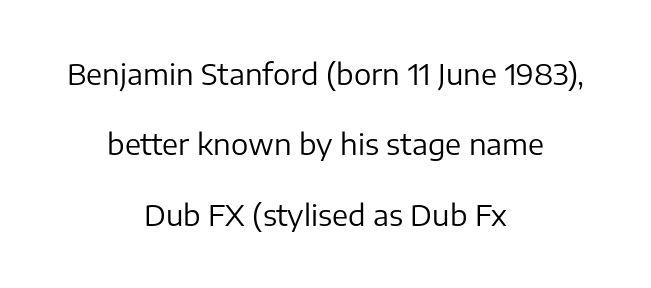
The image shows 29 px regular-weight sans-serif type, upright; set centered, loose line spacing (2.43x), normal letter spacing, not underlined; low stroke contrast and a medium x-height.
